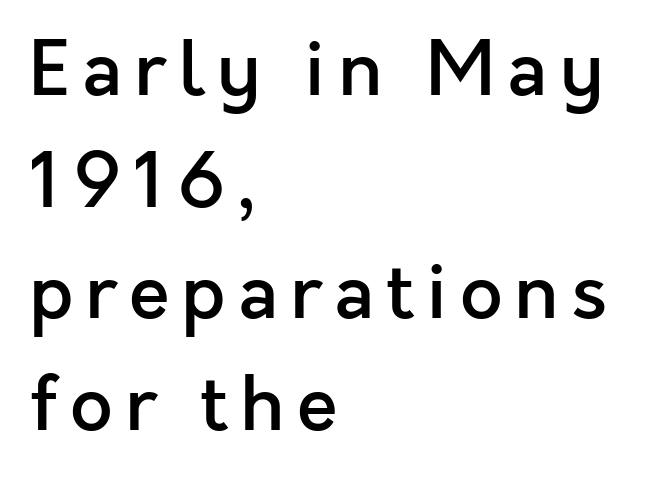
Looks like regular typesetting: each glyph gets only the width it needs. Unlike a traditional serif, this face leaves its strokes unadorned. This sample keeps an unexceptional amount of space between lines. The string is rendered with underlining switched off. These lines were composed using upright roman letters. Does the weight exceed regular? Yes, but only to semibold.
